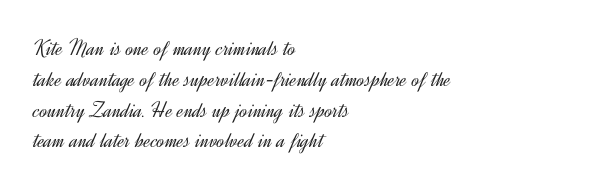
Q: Is the text bold? A: No.
Q: Is the text italic (slanted)? A: Yes.
Q: Is the text underlined? A: No.
Q: How is the paragraph aligned? A: Left-aligned.
Q: Is the spacing between letters normal or unusually wide? A: Normal.
Q: Is the spacing between lines tight, normal or loose? A: Normal.
